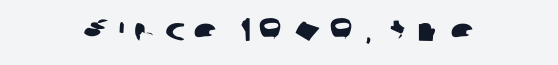
Bare-footed words on every line. No feet cap the strokes, marking this as sans-serif type. You could not count columns in this text — the font is proportionally spaced. Neither beginnings nor endings align; midpoints do. Characters follow at a spacing far wider than the type designer built in.
